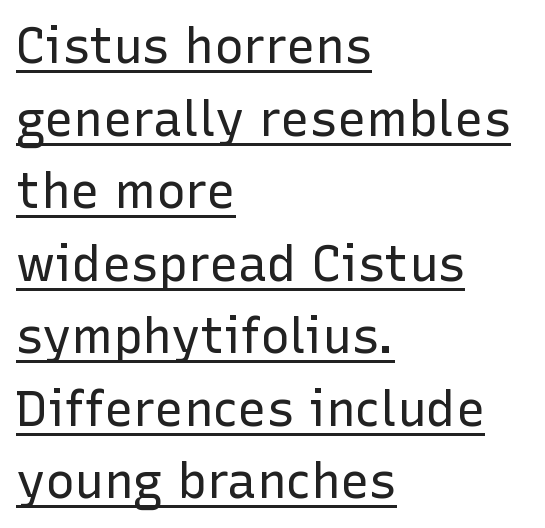
The image shows 49 px regular-weight sans-serif type, upright; set left-aligned, normal line spacing (1.48x), normal letter spacing, underlined; low stroke contrast and a medium x-height.
